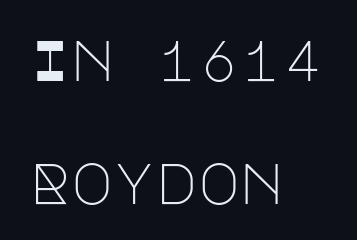
Ink coverage per letter is moderate at most. Has an underline been added? It has not. Is there much room between lines? Yes — plenty of vertical air separates them. The letters sit at their default tracking, neither squeezed nor spread.
